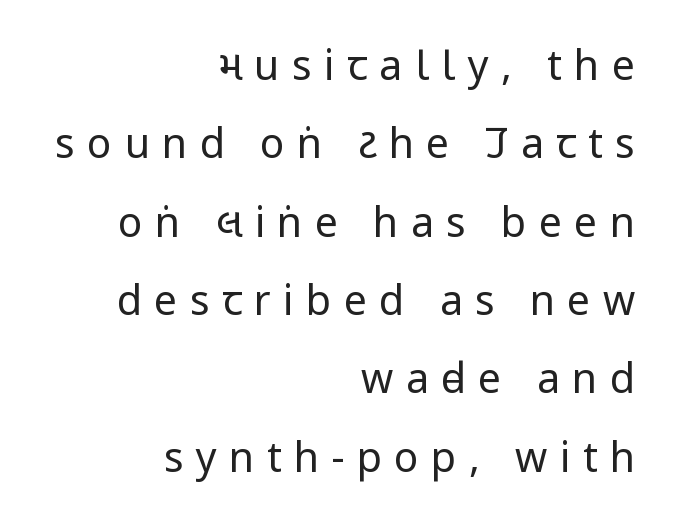
The letters advance in unequal steps, a hallmark of proportional type. The characters are drawn with everyday or finer stroke widths. The line-height multiplier appears high, well above default. This sample uses a sans-serif face. Students, note that the glyphs here are deliberately spaced far apart.
